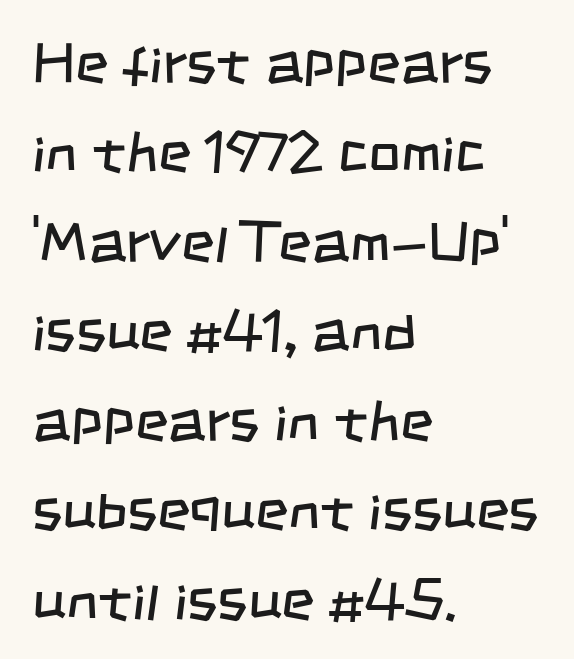
Q: Is the text bold? A: No.
Q: Is the typeface a serif or a sans-serif typeface? A: Sans-serif.
Q: Is the text underlined? A: No.
Q: How is the paragraph aligned? A: Left-aligned.
Q: Is the spacing between letters normal or unusually wide? A: Normal.
Q: Is the spacing between lines tight, normal or loose? A: Normal.
Q: Width (condensed, normal, or wide)? A: Condensed.
Q: Stroke contrast? A: Low.
Q: x-height? A: Large.
Q: Monospaced? A: No.
